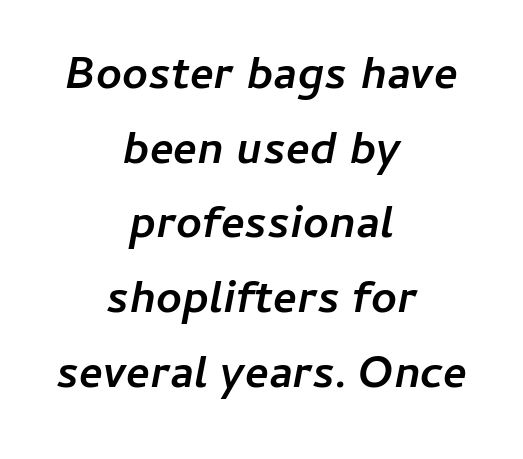
The letters are slanted; this is an italic face. What's the leading like? Ordinary, nothing unusual. Characters follow at the spacing the type designer built in. Descender tails drop into unmarked territory. Think of a printed novel: that variable character pitch is what you see here.
